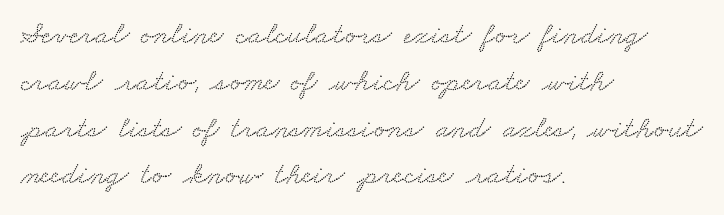
Q: Is the typeface a serif or a sans-serif typeface? A: Serif.
Q: Is the text underlined? A: No.
Q: How is the paragraph aligned? A: Left-aligned.
Q: Is the spacing between letters normal or unusually wide? A: Normal.
Q: Is the spacing between lines tight, normal or loose? A: Normal.
Q: Width (condensed, normal, or wide)? A: Wide.
Q: Stroke contrast? A: Low.
Q: x-height? A: Small.
Q: Monospaced? A: No.
